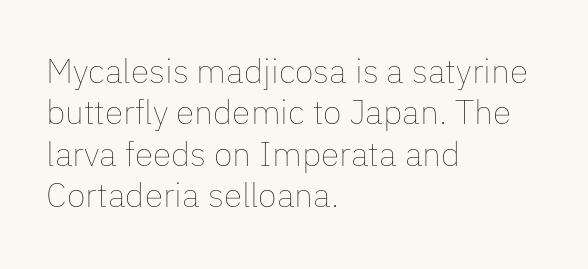
{"italic": "no", "bold": "no", "weight": "thin", "width": "normal", "stroke_contrast": "low", "x_height": "medium", "monospaced": "no", "underline": "no", "align": "left", "line_spacing_ratio": 1.22, "letter_spacing": "normal", "letter_spacing_em": 0.0, "glyph_px": 34}
